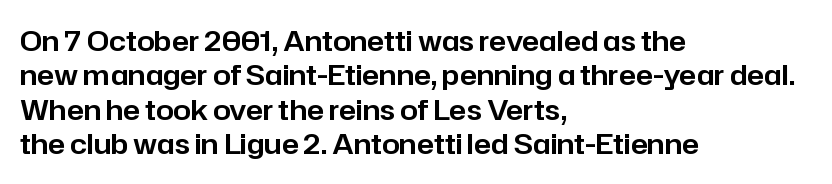
Q: Is the text italic (slanted)? A: No, it is upright.
Q: Is the typeface a serif or a sans-serif typeface? A: Sans-serif.
Q: Is the text underlined? A: No.
Q: How is the paragraph aligned? A: Left-aligned.
Q: Is the spacing between letters normal or unusually wide? A: Normal.
Q: Width (condensed, normal, or wide)? A: Normal.
Q: Stroke contrast? A: Low.
Q: x-height? A: Medium.
Q: Monospaced? A: No.
